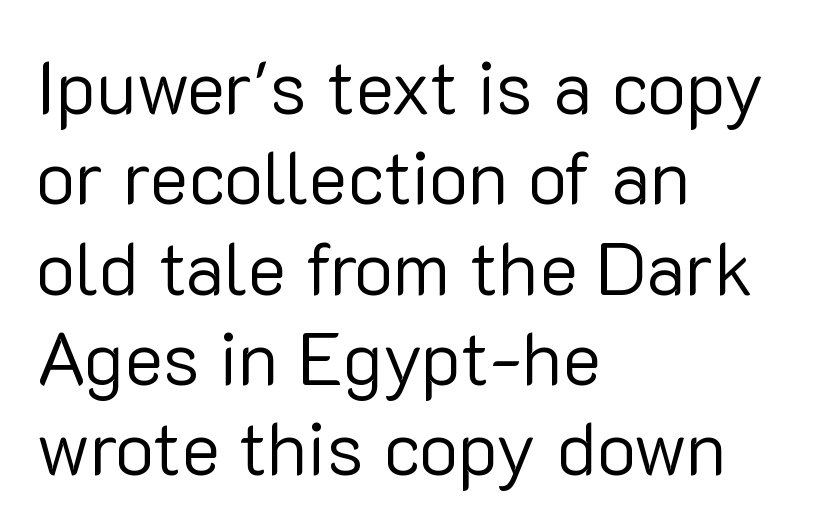
Do the characters align in a grid? No, the font is proportional. No extra ink here — the face is not bold. Descenders are the only things crossing below the line. Compared with typical body copy, the letter spacing here is the same. Teacher's note: observe the even left margin — that is flush-left alignment. This is sans-serif lettering, the kind often seen on screens and signage.
